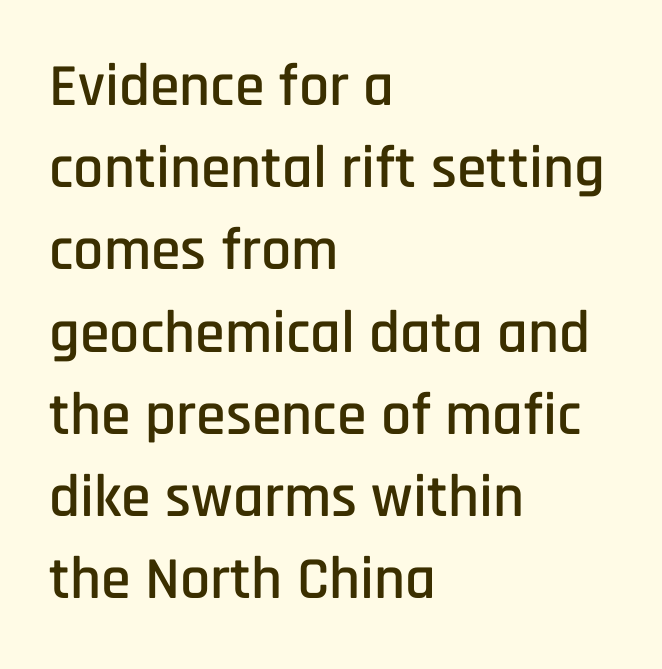
Q: Is the text italic (slanted)? A: No, it is upright.
Q: Is the typeface a serif or a sans-serif typeface? A: Sans-serif.
Q: Is the text underlined? A: No.
Q: How is the paragraph aligned? A: Left-aligned.
Q: Is the spacing between letters normal or unusually wide? A: Normal.
Q: Is the spacing between lines tight, normal or loose? A: Normal.
Q: Width (condensed, normal, or wide)? A: Condensed.
Q: Stroke contrast? A: Low.
Q: x-height? A: Large.
Q: Monospaced? A: No.
